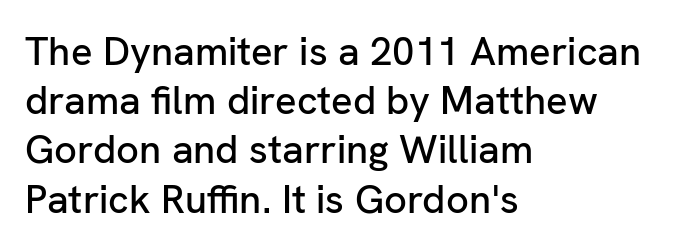
{"serif": "no", "italic": "no", "width": "normal", "stroke_contrast": "low", "x_height": "medium", "monospaced": "no", "underline": "no", "align": "left", "line_spacing_ratio": 1.23, "letter_spacing": "normal", "letter_spacing_em": 0.0, "glyph_px": 40}
